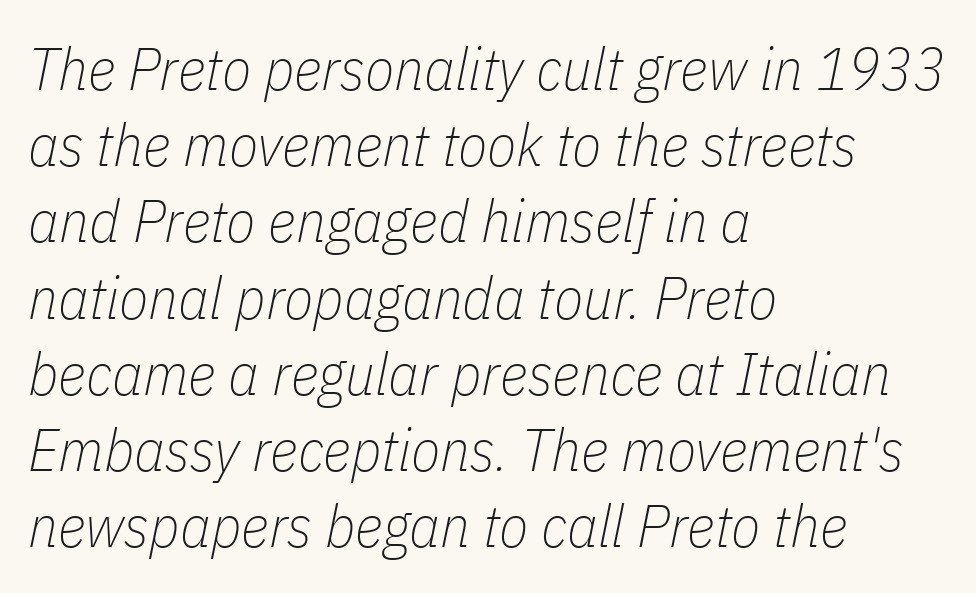
The image shows 60 px thin, condensed type, italic (leaning right); set left-aligned, normal line spacing (1.27x), normal letter spacing, not underlined; low stroke contrast and a medium x-height.
